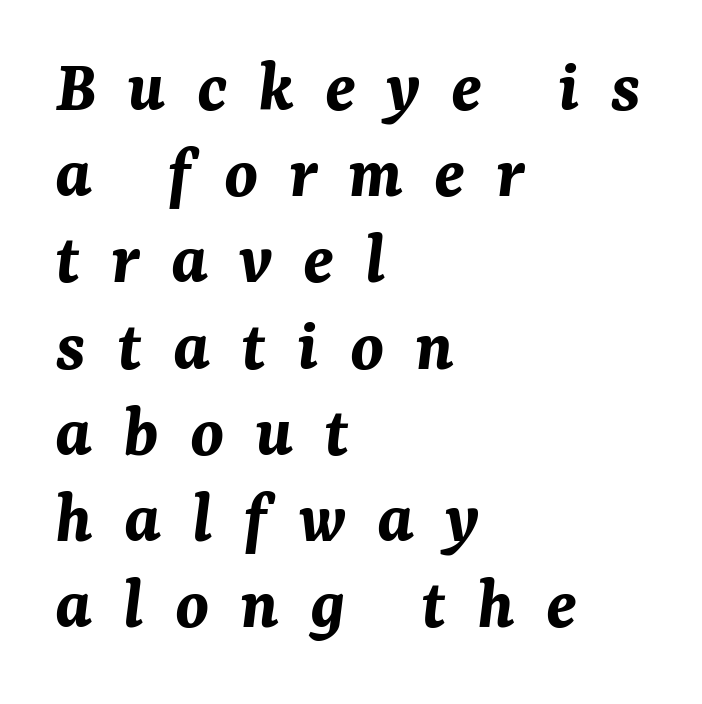
{"italic": "yes", "lean": "right", "slant_degrees": 7, "bold": "yes", "weight": "bold", "width": "normal", "stroke_contrast": "medium", "x_height": "medium", "monospaced": "no", "underline": "no", "align": "left", "line_spacing": "tight", "line_spacing_ratio": 1.15, "letter_spacing": "wide", "letter_spacing_em": 0.41, "glyph_px": 75}
